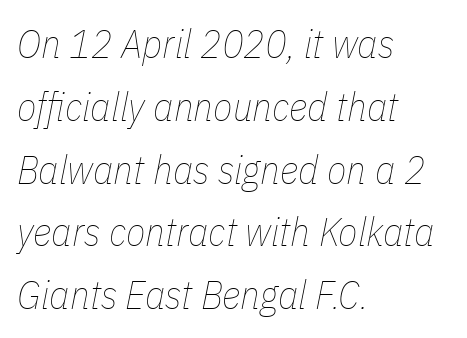
The image shows 40 px thin, condensed type, italic (leaning right); set left-aligned, normal line spacing (1.57x), normal letter spacing, not underlined; low stroke contrast and a medium x-height.
